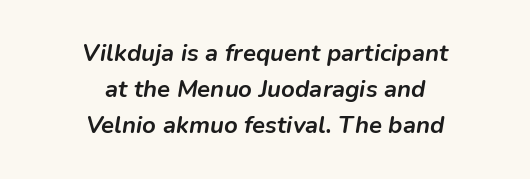
Q: Is the text bold? A: Yes.
Q: Is the text italic (slanted)? A: Yes, it leans right by about 9 degrees.
Q: Is the text underlined? A: No.
Q: How is the paragraph aligned? A: Centered.
Q: Is the spacing between letters normal or unusually wide? A: Normal.
Q: Is the spacing between lines tight, normal or loose? A: Normal.
